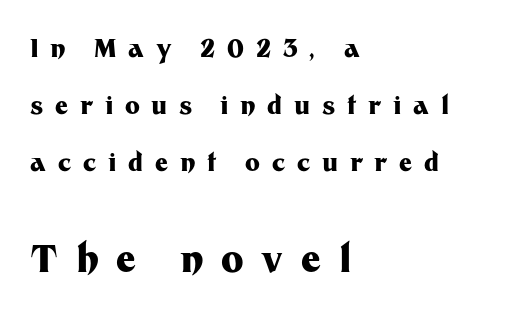
The image shows 38 px heavy sans-serif type, upright; set left-aligned, loose line spacing (2.28x), unusually wide letter spacing (+0.47 em), not underlined; the second (bottom) block is 1.52x larger; medium stroke contrast and a medium x-height.
